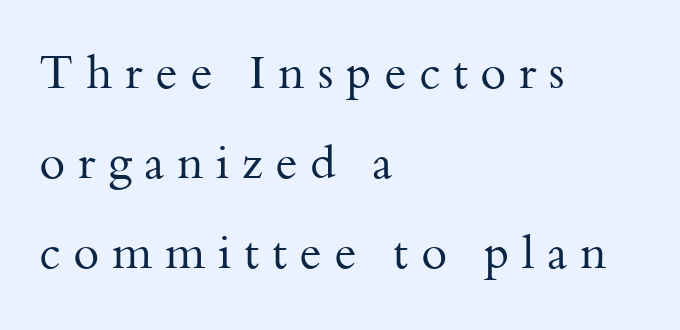
Typographically, this falls in the serif category. Stems and bowls with no extra thickness — not bold. These lines stand farther apart than default settings would place them. Beneath every word, the page is bare. These lines are set flush left with a ragged right edge. A typesetter would call this proportional, since set widths differ per character.
